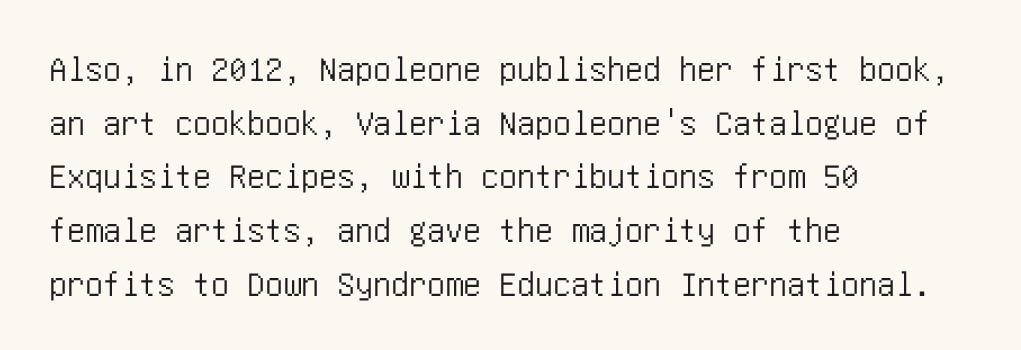
Q: Is the text italic (slanted)? A: No, it is upright.
Q: Is the typeface a serif or a sans-serif typeface? A: Sans-serif.
Q: Is the text underlined? A: No.
Q: How is the paragraph aligned? A: Left-aligned.
Q: Is the spacing between letters normal or unusually wide? A: Normal.
Q: Is the spacing between lines tight, normal or loose? A: Normal.
Q: Width (condensed, normal, or wide)? A: Condensed.
Q: Stroke contrast? A: Low.
Q: x-height? A: Large.
